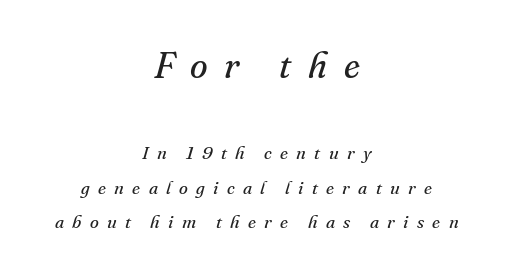
Q: Is the text bold? A: No.
Q: Is the text italic (slanted)? A: Yes, it leans right by about 16 degrees.
Q: Is the typeface a serif or a sans-serif typeface? A: Serif.
Q: Is the text underlined? A: No.
Q: How is the paragraph aligned? A: Centered.
Q: Is the spacing between letters normal or unusually wide? A: Unusually wide.
Q: Is the spacing between lines tight, normal or loose? A: Loose.
Q: Which block of text is set in a larger size, the first (top) or the second (bottom)? A: The first (top) one.
Q: Width (condensed, normal, or wide)? A: Normal.
Q: Stroke contrast? A: Medium.
Q: x-height? A: Small.
Q: Monospaced? A: No.
